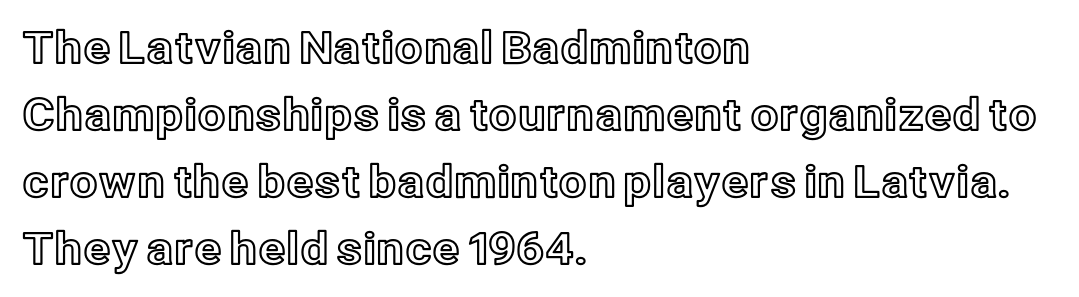
Q: Is the text italic (slanted)? A: No, it is upright.
Q: Is the text underlined? A: No.
Q: How is the paragraph aligned? A: Left-aligned.
Q: Is the spacing between letters normal or unusually wide? A: Normal.
Q: Is the spacing between lines tight, normal or loose? A: Normal.
Q: Width (condensed, normal, or wide)? A: Normal.
Q: x-height? A: Medium.
Q: Monospaced? A: No.
